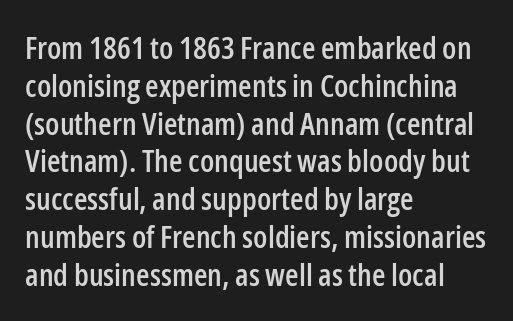
{"serif": "no", "italic": "no", "width": "condensed", "stroke_contrast": "low", "x_height": "medium", "monospaced": "no", "underline": "no", "align": "left", "line_spacing_ratio": 1.22, "letter_spacing": "normal", "letter_spacing_em": 0.0, "glyph_px": 31}
